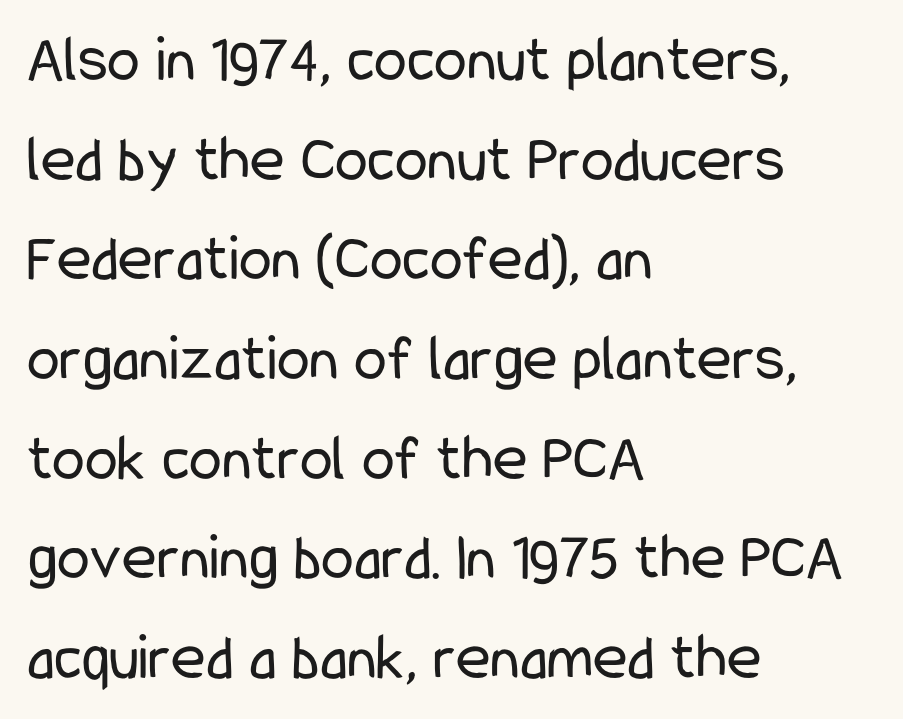
{"serif": "no", "italic": "no", "bold": "no", "weight": "regular", "width": "condensed", "stroke_contrast": "low", "x_height": "medium", "monospaced": "no", "underline": "no", "align": "left", "line_spacing": "normal", "line_spacing_ratio": 1.51, "letter_spacing": "normal", "letter_spacing_em": 0.0, "glyph_px": 66}
